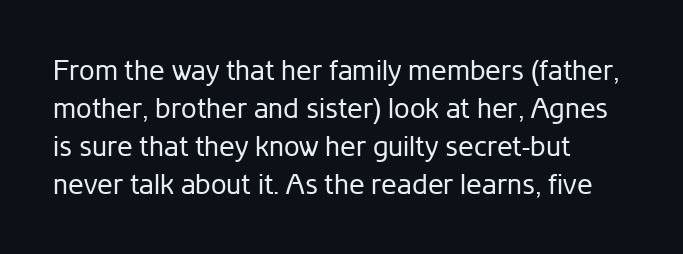
Q: Is the text bold? A: No.
Q: Is the text italic (slanted)? A: No, it is upright.
Q: Is the typeface a serif or a sans-serif typeface? A: Sans-serif.
Q: Is the text underlined? A: No.
Q: How is the paragraph aligned? A: Left-aligned.
Q: Is the spacing between letters normal or unusually wide? A: Normal.
Q: Is the spacing between lines tight, normal or loose? A: Normal.
Q: Width (condensed, normal, or wide)? A: Normal.
Q: Stroke contrast? A: Low.
Q: x-height? A: Medium.
Q: Monospaced? A: No.
